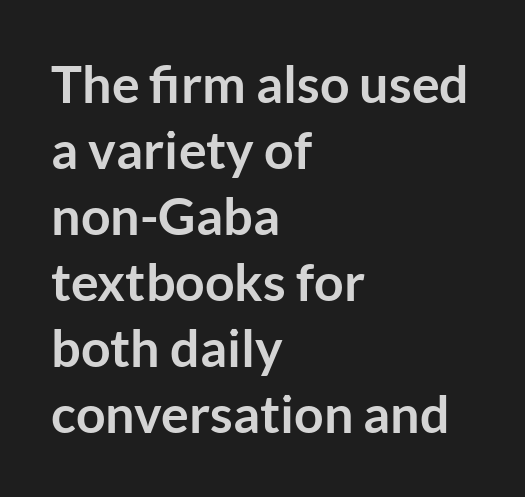
Q: Is the text bold? A: Yes.
Q: Is the text italic (slanted)? A: No, it is upright.
Q: Is the typeface a serif or a sans-serif typeface? A: Sans-serif.
Q: Is the text underlined? A: No.
Q: How is the paragraph aligned? A: Left-aligned.
Q: Is the spacing between letters normal or unusually wide? A: Normal.
Q: Is the spacing between lines tight, normal or loose? A: Normal.
Q: Width (condensed, normal, or wide)? A: Normal.
Q: Stroke contrast? A: Low.
Q: x-height? A: Medium.
Q: Monospaced? A: No.
